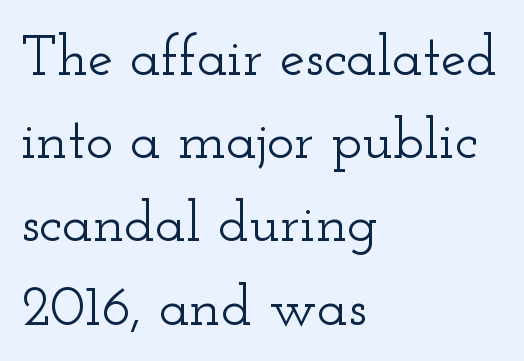
Leading matches the norm, producing a regular column. Typeset ragged right — the left edge is the straight one. Upright lettering throughout. Each row of text sits above clean, open space. A typesetter would label this face a serif. These lines are rendered in a variable-pitch font.
